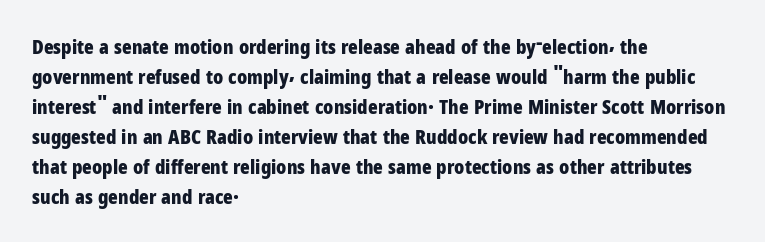
{"italic": "no", "bold": "yes", "underline": "no", "align": "left", "line_spacing": "normal", "line_spacing_ratio": 1.5, "letter_spacing": "normal", "letter_spacing_em": 0.0, "glyph_px": 20}
